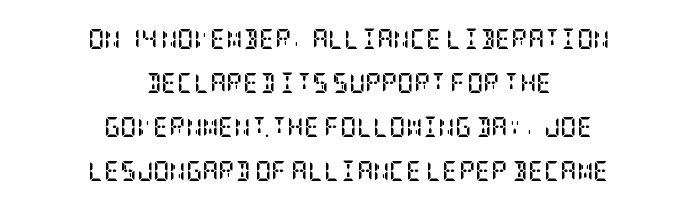
These lines were composed using upright roman letters. Typesetter's note: full bold, strokes at maximum text heaviness. Loosely led — the rows are spread out. Default kerning and tracking; the words read as compact shapes.
